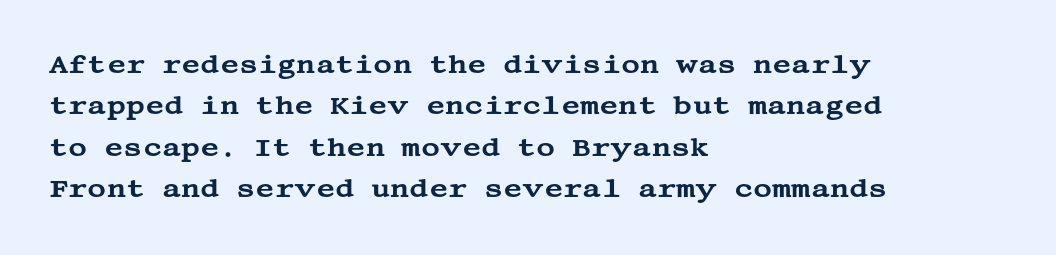
Q: Is the text italic (slanted)? A: No, it is upright.
Q: Is the text underlined? A: No.
Q: How is the paragraph aligned? A: Left-aligned.
Q: Is the spacing between letters normal or unusually wide? A: Normal.
Q: Is the spacing between lines tight, normal or loose? A: Normal.
